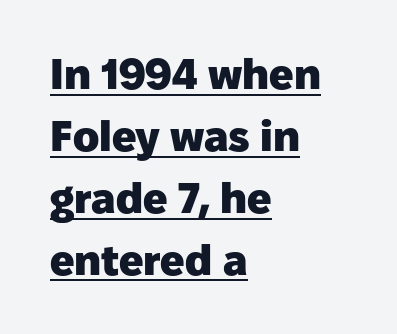
A dark, heavy texture on the line: the type is bold. These lines are composed in type without serifs. You could call the tracking neutral — neither tight nor loose. It's the straight-up-and-down kind of type. Emphasis is given by a line drawn under the lettering. Alignment: flush left.
